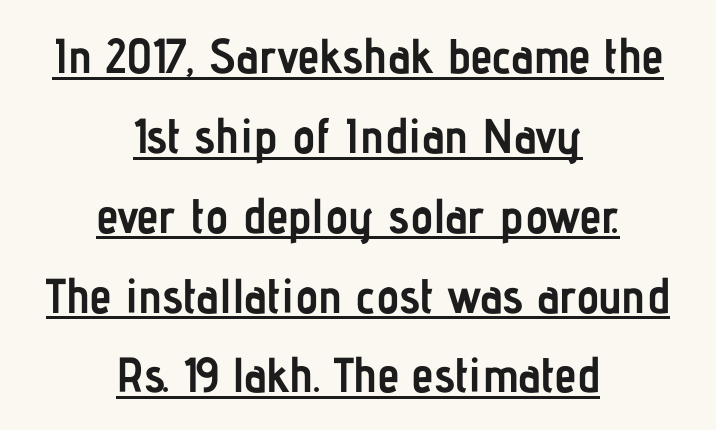
The image shows 49 px semibold, condensed sans-serif type, upright; set centered, normal line spacing (1.63x), normal letter spacing, underlined; low stroke contrast and a medium x-height.
